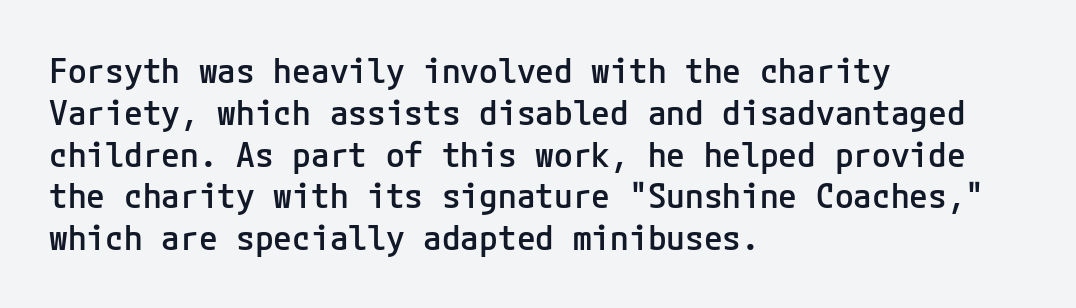
Underline: absent. Weight check: semibold — heavier than regular, not quite bold. To sum up the face: it is a sans, with no serifs. Compared with typical body copy, the letter spacing here is the same.
